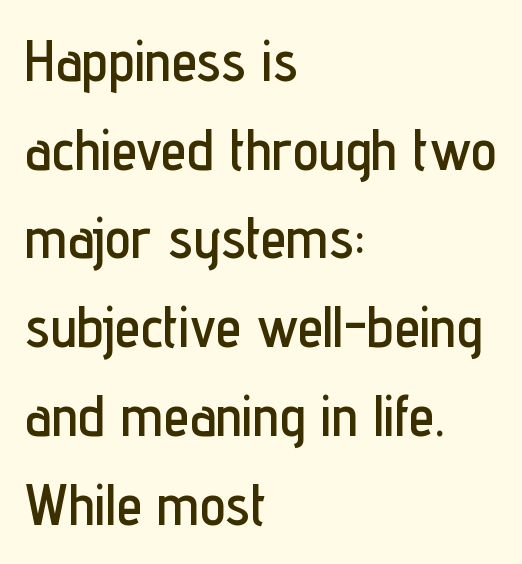
The image shows 58 px condensed sans-serif type, upright; set left-aligned, normal line spacing (1.53x), normal letter spacing, not underlined; low stroke contrast and a medium x-height.
